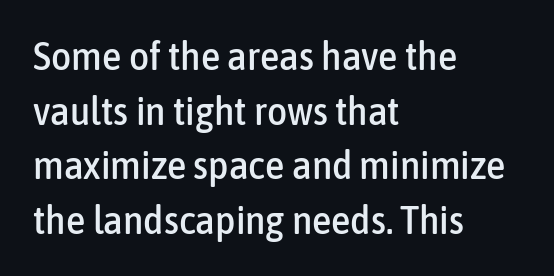
{"serif": "no", "italic": "no", "width": "condensed", "stroke_contrast": "low", "x_height": "medium", "monospaced": "no", "underline": "no", "align": "left", "line_spacing": "normal", "line_spacing_ratio": 1.4, "letter_spacing": "normal", "letter_spacing_em": 0.0, "glyph_px": 39}
